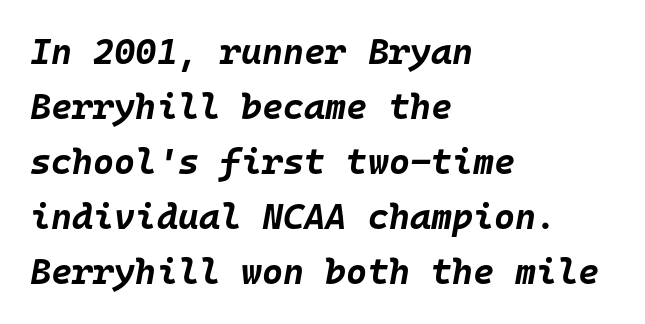
Q: Is the text bold? A: Yes.
Q: Is the text italic (slanted)? A: Yes, it leans right by about 10 degrees.
Q: Is the text underlined? A: No.
Q: How is the paragraph aligned? A: Left-aligned.
Q: Is the spacing between letters normal or unusually wide? A: Normal.
Q: Is the spacing between lines tight, normal or loose? A: Normal.
Q: Width (condensed, normal, or wide)? A: Normal.
Q: Stroke contrast? A: Low.
Q: x-height? A: Large.
Q: Monospaced? A: Yes.
